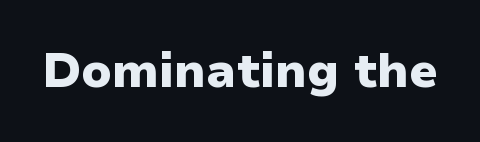
Notice how thick the strokes are: this is what a full bold looks like. The letters stand straight up with perfectly vertical stems. These lines are rendered in a variable-pitch font. Nobody drew a line under any word here. Nothing sits at the stroke ends, so this counts as sans-serif.
